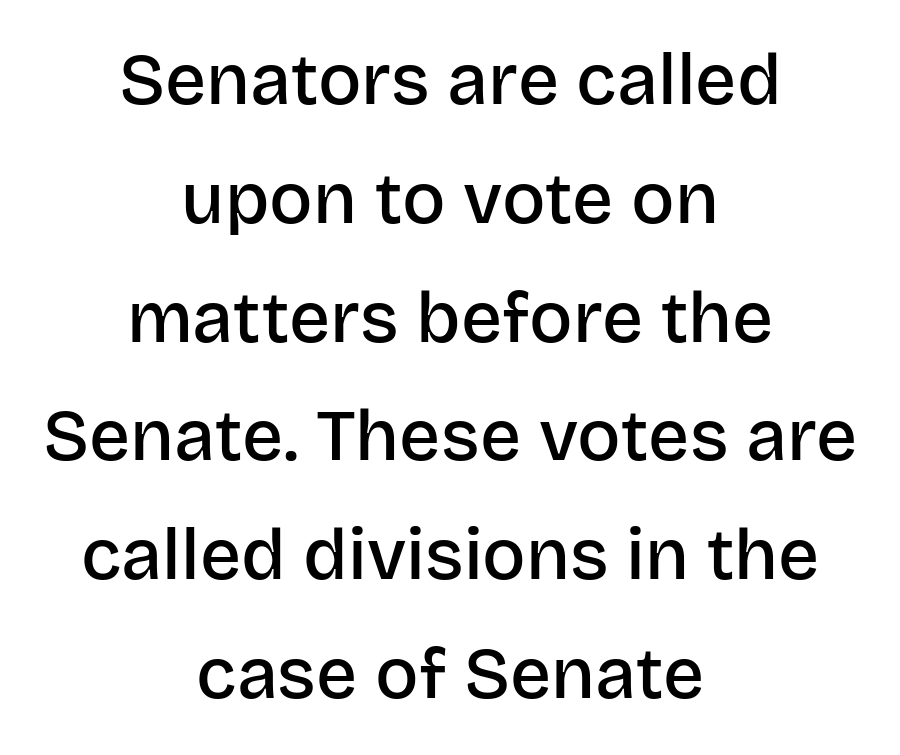
Q: Is the text bold? A: Semi-bold.
Q: Is the text italic (slanted)? A: No, it is upright.
Q: Is the typeface a serif or a sans-serif typeface? A: Sans-serif.
Q: Is the text underlined? A: No.
Q: How is the paragraph aligned? A: Centered.
Q: Is the spacing between letters normal or unusually wide? A: Normal.
Q: Is the spacing between lines tight, normal or loose? A: Normal.
Q: Width (condensed, normal, or wide)? A: Normal.
Q: Stroke contrast? A: Low.
Q: x-height? A: Large.
Q: Monospaced? A: No.
